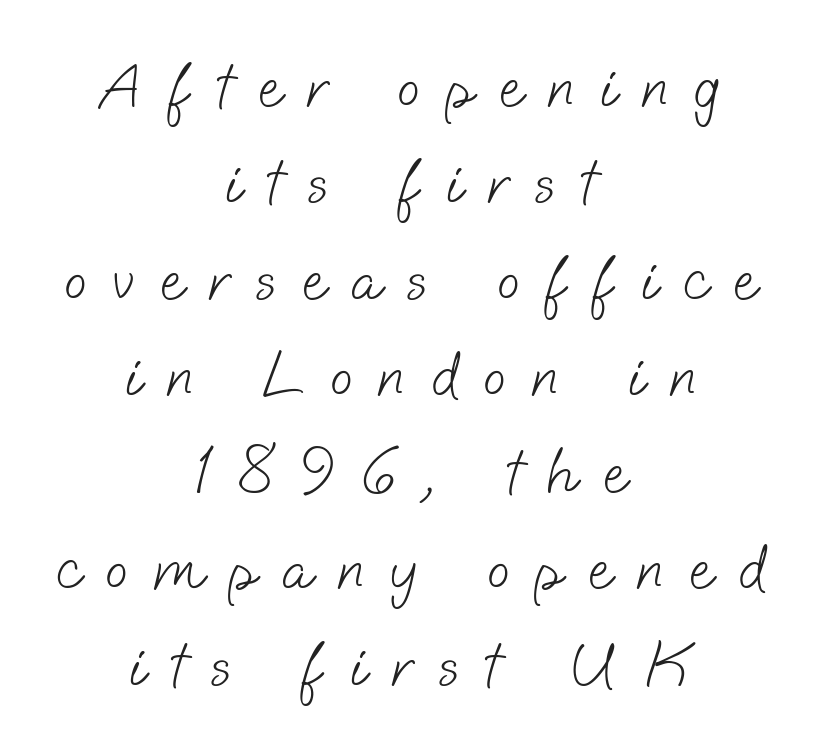
Centered paragraph, ragged on both sides. Looks like regular typesetting: each glyph gets only the width it needs. What's the leading like? Ordinary, nothing unusual. I'd call this a sans setting — the letters go barefoot.
